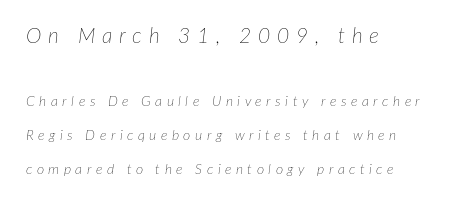
Italic: yes, the glyphs are oblique. Reading down the block, your eye returns to a fixed left position each line. In terms of letterspacing, this is a distinctly airy, spread setting. A light-to-regular cut is what we see here. Loosely led — the rows are spread out. The space directly below the letters is spotless.
